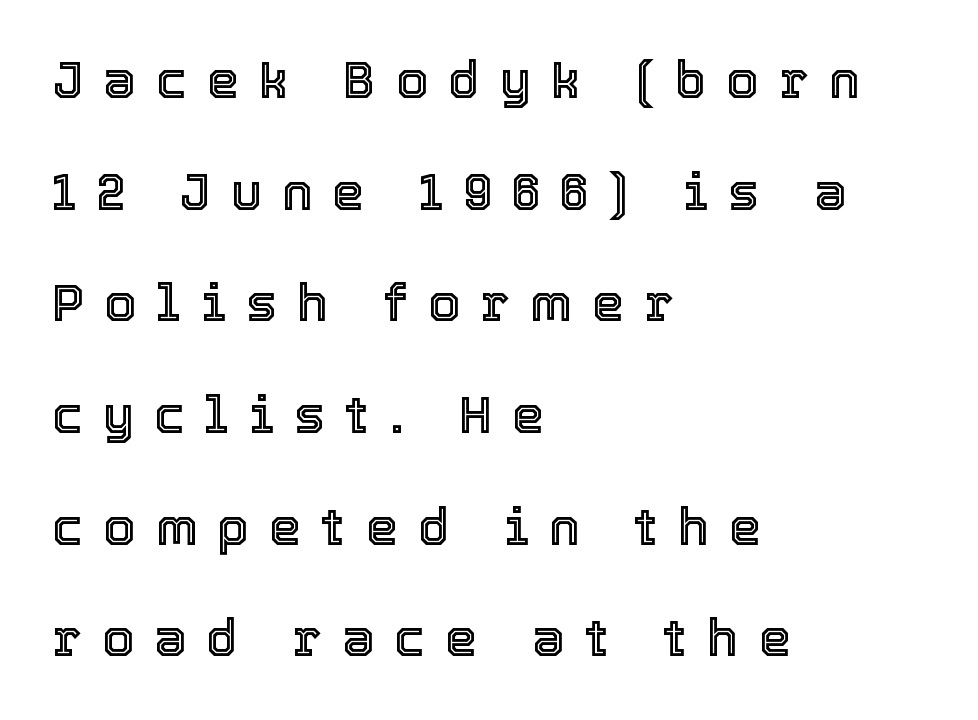
Q: Is the text italic (slanted)? A: No, it is upright.
Q: Is the text underlined? A: No.
Q: How is the paragraph aligned? A: Left-aligned.
Q: Is the spacing between letters normal or unusually wide? A: Unusually wide.
Q: Is the spacing between lines tight, normal or loose? A: Loose.
Q: Width (condensed, normal, or wide)? A: Normal.
Q: x-height? A: Medium.
Q: Monospaced? A: No.
